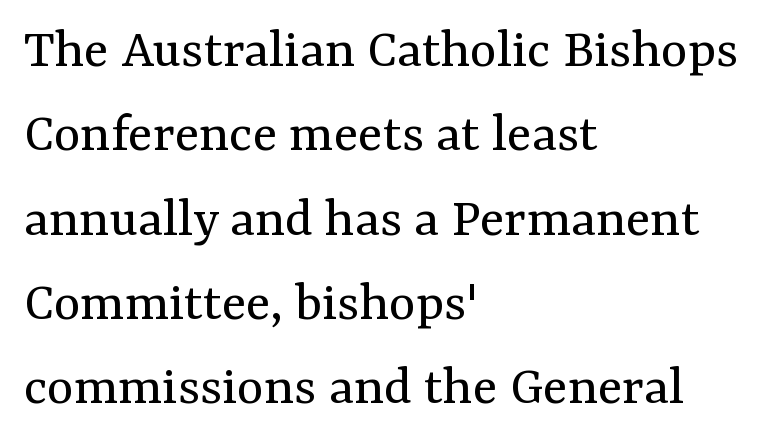
The image shows 57 px regular-weight serif type, upright; set left-aligned, normal line spacing (1.48x), normal letter spacing, not underlined; medium stroke contrast and a medium x-height.
